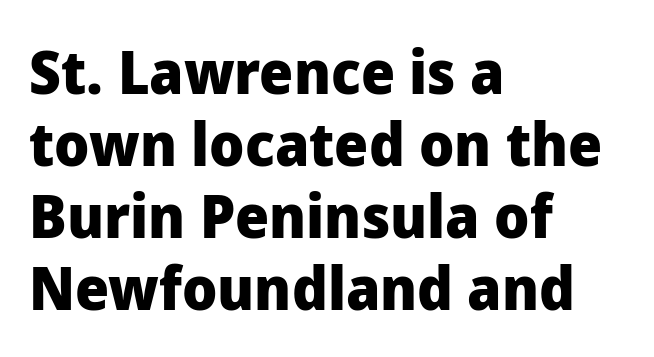
The typeface chosen for these lines omits serifs. The area under the type is left untouched. Character widths vary here, with narrow letters taking less room than wide ones. Typographic density is high because the face is bold. Nothing unusual about the tracking: characters are spaced as the font intends.
